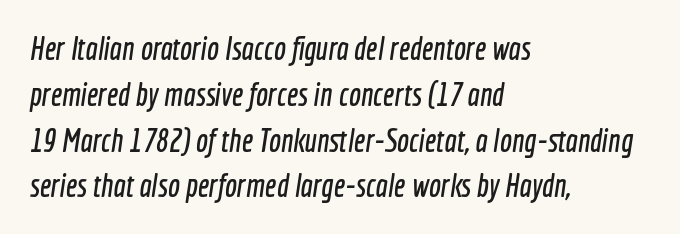
Q: Is the typeface a serif or a sans-serif typeface? A: Sans-serif.
Q: Is the text underlined? A: No.
Q: How is the paragraph aligned? A: Left-aligned.
Q: Is the spacing between letters normal or unusually wide? A: Normal.
Q: Is the spacing between lines tight, normal or loose? A: Normal.
Q: Width (condensed, normal, or wide)? A: Condensed.
Q: x-height? A: Medium.
Q: Monospaced? A: No.
